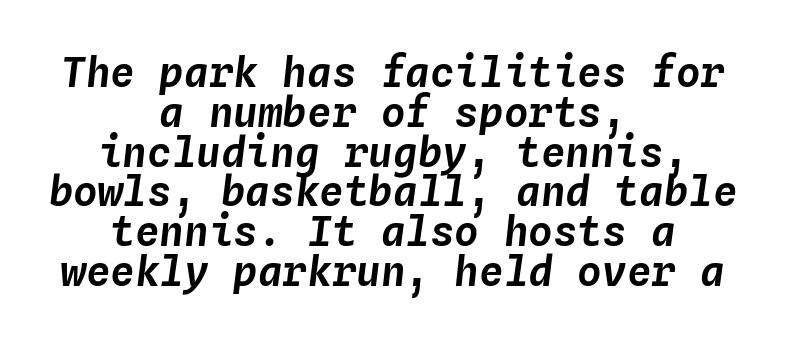
The strip under each line holds only bare page. Typeset on center — no edge is straight. Closely set lines give the paragraph a compact silhouette. The type is set solid horizontally, with unmodified tracking.
